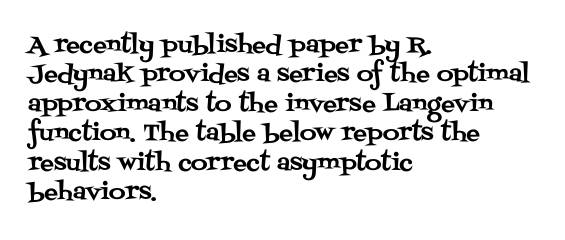
The image shows 23 px text type, upright; set left-aligned, normal line spacing (1.28x), normal letter spacing, not underlined.
